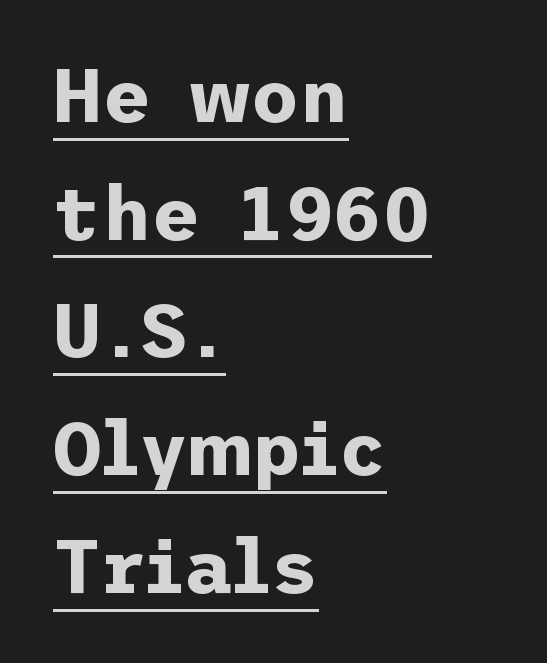
Every word sits above its own underline. The face used here has the dense, thick strokes of a bold. The tracking reads as untouched default to a designer's eye. What's the leading like? Ordinary, nothing unusual.
